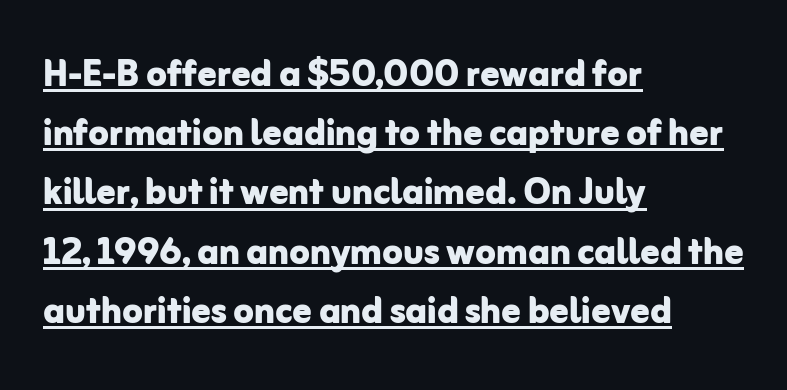
Unlike italic type, these characters show no tilt at all. Typesetter's note: full bold, strokes at maximum text heaviness. This rendering uses left alignment, leaving the right contour irregular. Quick note: interline space is typical. The sample's only ornament is a line tracing under the words. Does extra space separate the letters? No, they use regular spacing.
